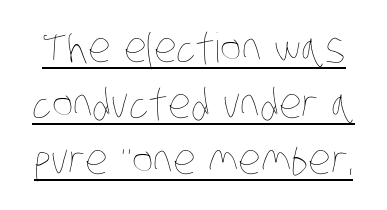
{"bold": "no", "weight": "thin", "width": "condensed", "stroke_contrast": "low", "x_height": "large", "monospaced": "no", "underline": "yes", "line_spacing": "normal", "line_spacing_ratio": 1.36, "letter_spacing": "normal", "letter_spacing_em": 0.0, "glyph_px": 41}
